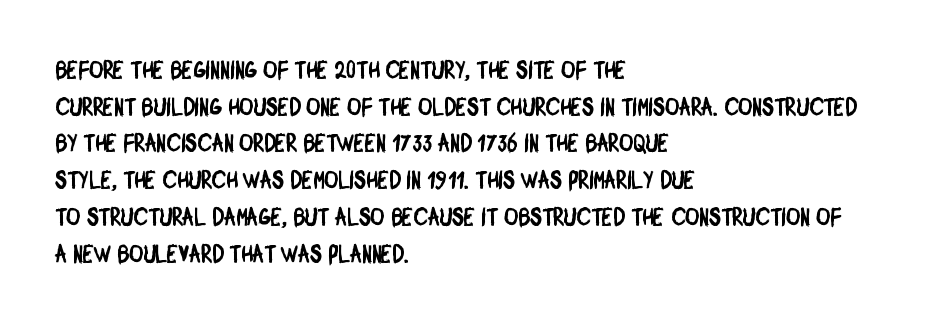
There is no visible air inserted between adjacent glyphs. The text block is weighted toward the left margin, trailing off unevenly rightward. Leading matches the norm, producing a regular column. Anything drawn beneath the words? Only blank space.
